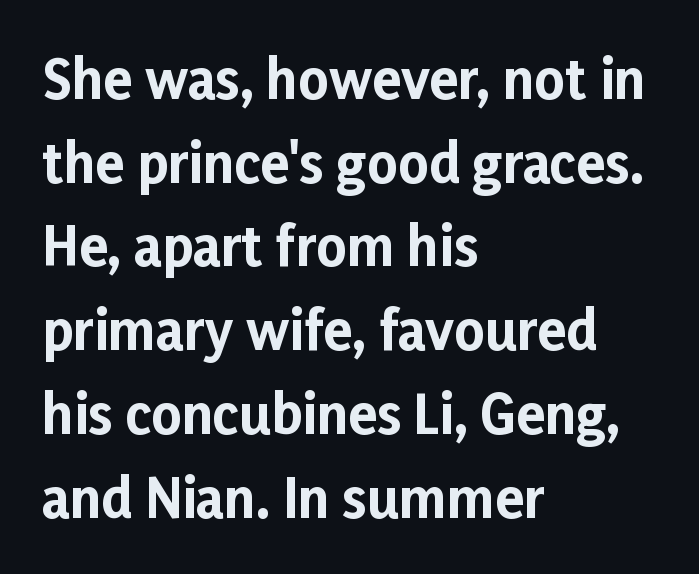
{"serif": "no", "italic": "no", "bold": "yes", "weight": "bold", "width": "normal", "stroke_contrast": "low", "x_height": "medium", "monospaced": "no", "underline": "no", "align": "left", "line_spacing": "normal", "line_spacing_ratio": 1.58, "letter_spacing": "normal", "letter_spacing_em": 0.0, "glyph_px": 53}
